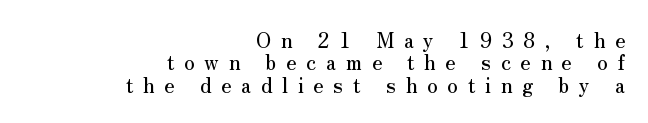
The image shows 21 px text type, upright; set right-aligned, tight line spacing (1.07x), unusually wide letter spacing (+0.46 em), not underlined.
